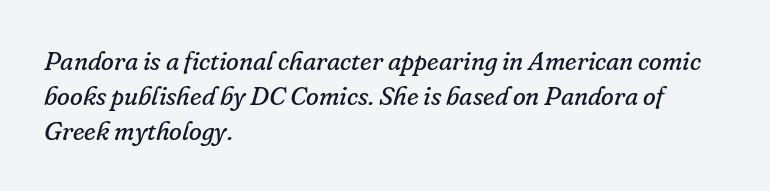
The image shows 26 px text type, italic (leaning right); set left-aligned, normal line spacing (1.34x), normal letter spacing, not underlined.
